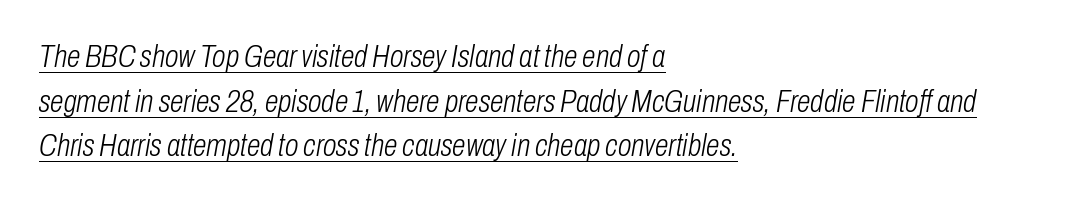
{"italic": "yes", "lean": "right", "slant_degrees": 10, "bold": "no", "weight": "light", "width": "condensed", "stroke_contrast": "low", "x_height": "medium", "monospaced": "no", "underline": "yes", "align": "left", "line_spacing": "normal", "line_spacing_ratio": 1.44, "letter_spacing": "normal", "letter_spacing_em": 0.0, "glyph_px": 31}
